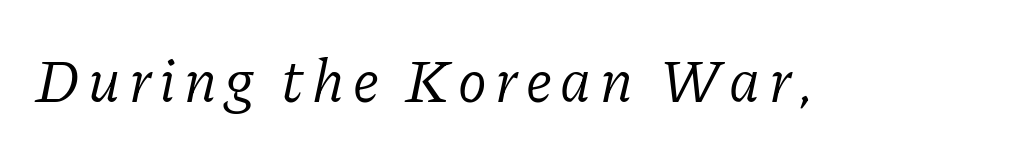
Q: Is the text bold? A: No.
Q: Is the text italic (slanted)? A: Yes, it leans right by about 11 degrees.
Q: Is the typeface a serif or a sans-serif typeface? A: Serif.
Q: Is the text underlined? A: No.
Q: Width (condensed, normal, or wide)? A: Normal.
Q: Stroke contrast? A: Low.
Q: x-height? A: Medium.
Q: Monospaced? A: No.
